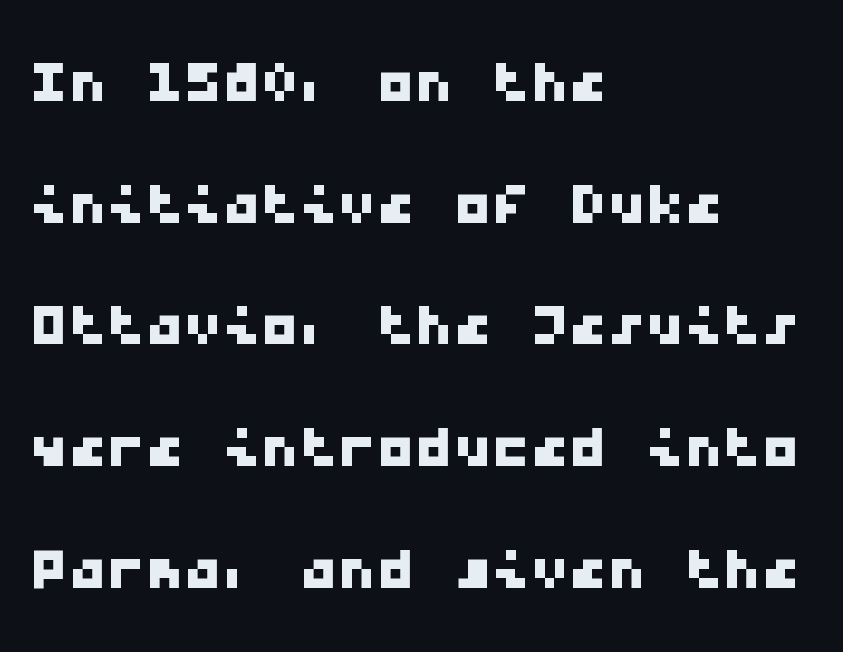
The image shows 77 px wide sans-serif type, monospaced; set left-aligned, normal line spacing (1.58x), normal letter spacing, not underlined; low stroke contrast and a medium x-height.
